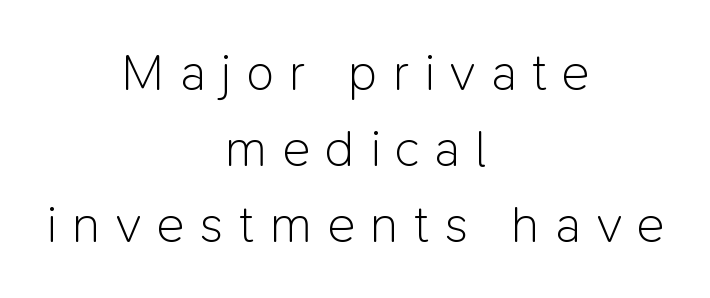
{"serif": "no", "italic": "no", "bold": "no", "weight": "light", "width": "normal", "stroke_contrast": "low", "x_height": "medium", "monospaced": "no", "underline": "no", "align": "center", "line_spacing": "normal", "line_spacing_ratio": 1.46, "letter_spacing": "wide", "letter_spacing_em": 0.29, "glyph_px": 52}
